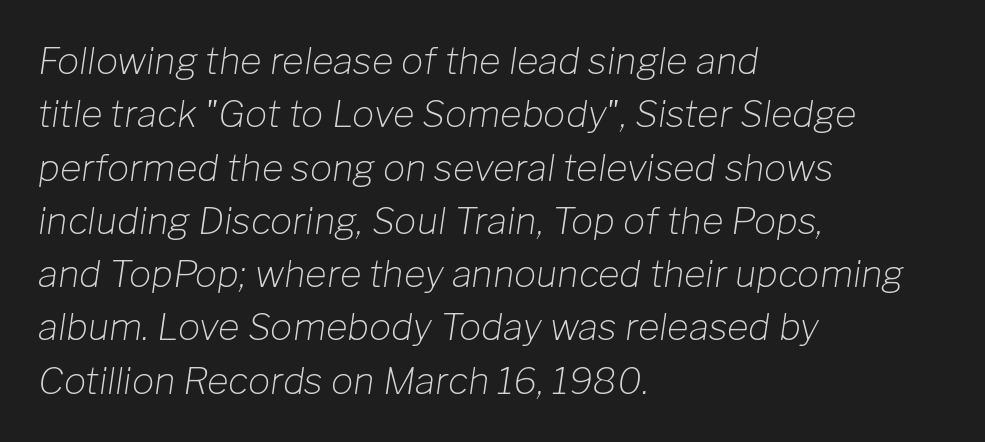
Observe the ordinary spacing: letters are neighbours, not strangers. These lines are set flush left with a ragged right edge. Clear beneath every line of the passage. Caption: face not bold, strokes unweighted. An italicized treatment has been applied to the whole sample.
